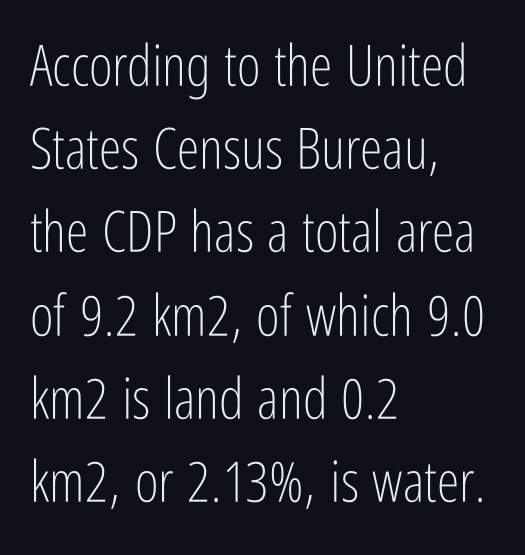
{"serif": "no", "italic": "no", "bold": "no", "weight": "light", "width": "condensed", "stroke_contrast": "low", "x_height": "medium", "monospaced": "no", "underline": "no", "align": "left", "line_spacing": "normal", "line_spacing_ratio": 1.46, "letter_spacing": "normal", "letter_spacing_em": 0.0, "glyph_px": 57}
